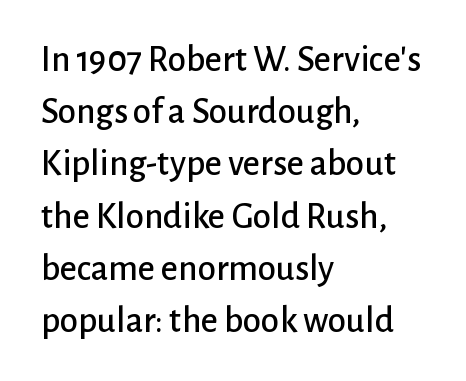
The image shows 37 px sans-serif type, upright; set left-aligned, normal line spacing (1.41x), normal letter spacing, not underlined; low stroke contrast and a medium x-height.
